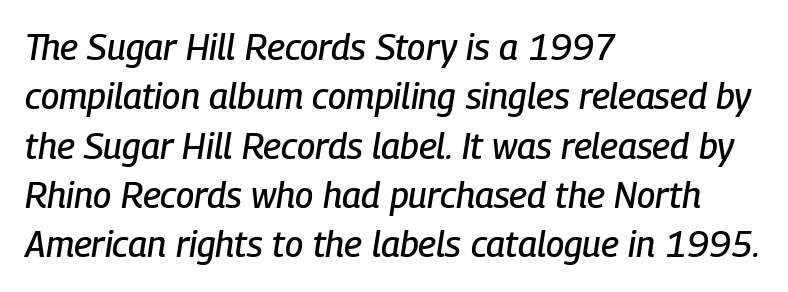
{"italic": "yes", "lean": "right", "slant_degrees": 9, "width": "condensed", "stroke_contrast": "low", "x_height": "medium", "monospaced": "no", "underline": "no", "align": "left", "line_spacing": "normal", "line_spacing_ratio": 1.37, "letter_spacing": "normal", "letter_spacing_em": 0.0, "glyph_px": 36}
